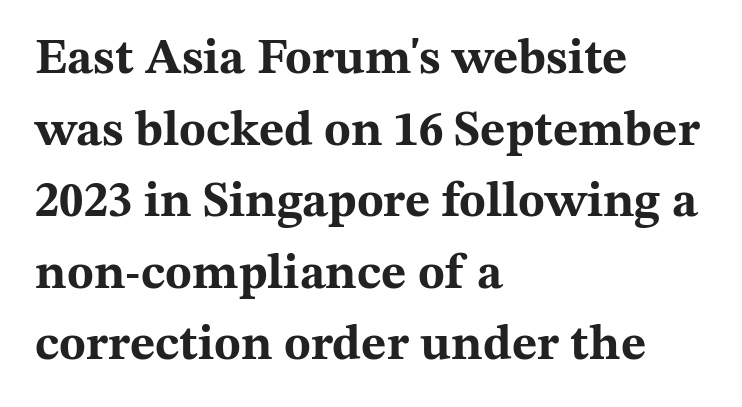
The image shows 49 px bold, wide serif type, upright; set left-aligned, normal line spacing (1.46x), normal letter spacing, not underlined; medium stroke contrast and a medium x-height.
